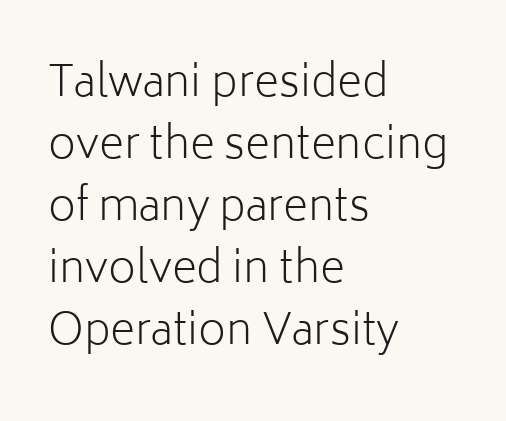
The image shows 43 px light sans-serif type, upright; set left-aligned, normal line spacing (1.44x), normal letter spacing, not underlined; low stroke contrast and a medium x-height.
